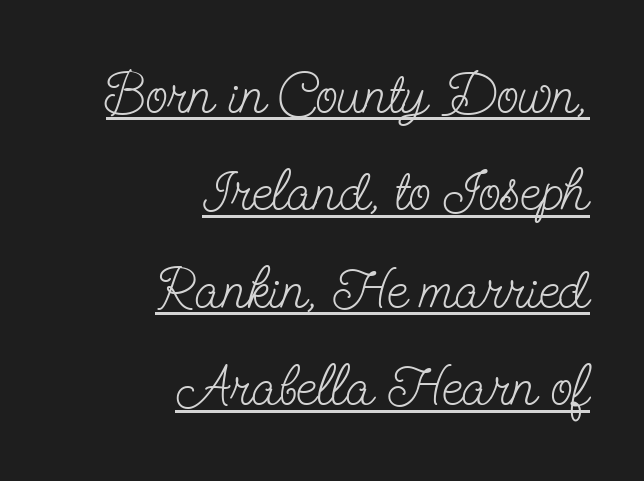
The image shows 58 px light, condensed serif type; set right-aligned, normal line spacing (1.68x), normal letter spacing, underlined; low stroke contrast and a small x-height.
